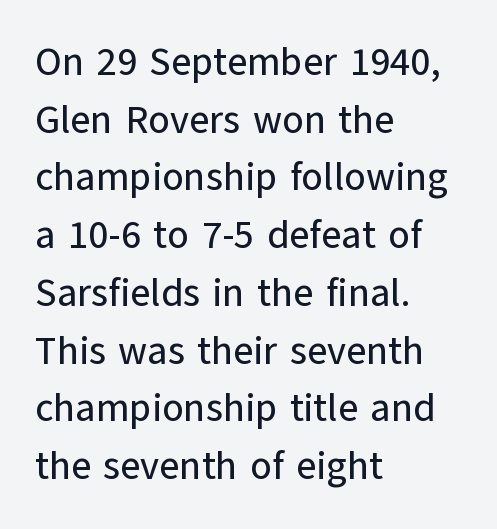
Q: Is the text italic (slanted)? A: No, it is upright.
Q: Is the typeface a serif or a sans-serif typeface? A: Sans-serif.
Q: Is the text underlined? A: No.
Q: How is the paragraph aligned? A: Left-aligned.
Q: Is the spacing between letters normal or unusually wide? A: Normal.
Q: Is the spacing between lines tight, normal or loose? A: Normal.
Q: Width (condensed, normal, or wide)? A: Normal.
Q: Stroke contrast? A: Low.
Q: x-height? A: Medium.
Q: Monospaced? A: No.
